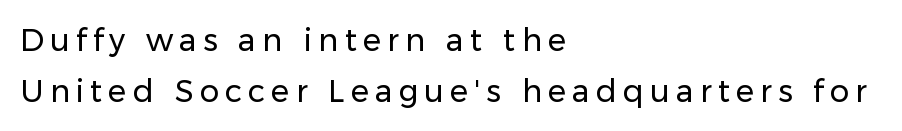
The image shows 31 px regular-weight sans-serif type, upright; set left-aligned, normal line spacing (1.66x), not underlined; low stroke contrast and a medium x-height.
